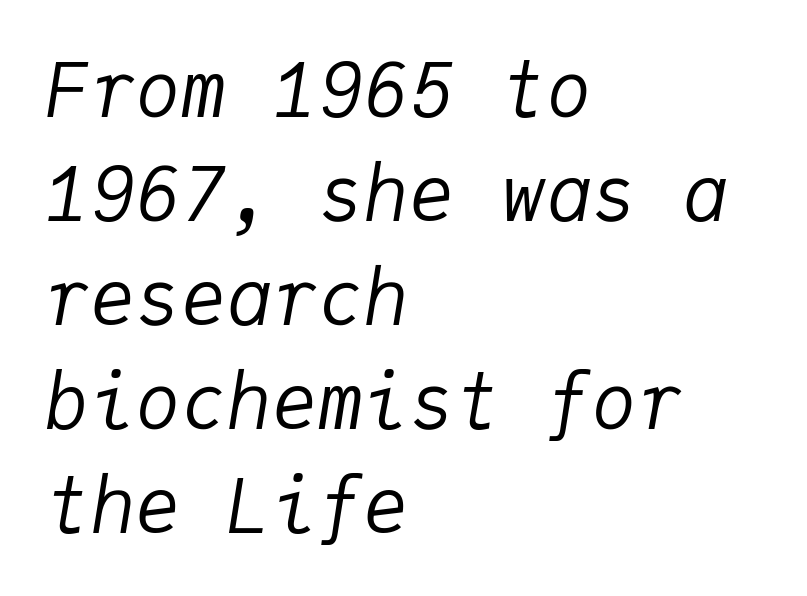
{"italic": "yes", "lean": "right", "slant_degrees": 9, "bold": "no", "weight": "regular", "width": "normal", "stroke_contrast": "low", "x_height": "medium", "monospaced": "yes", "underline": "no", "align": "left", "line_spacing": "normal", "line_spacing_ratio": 1.37, "letter_spacing": "normal", "letter_spacing_em": 0.0, "glyph_px": 76}
